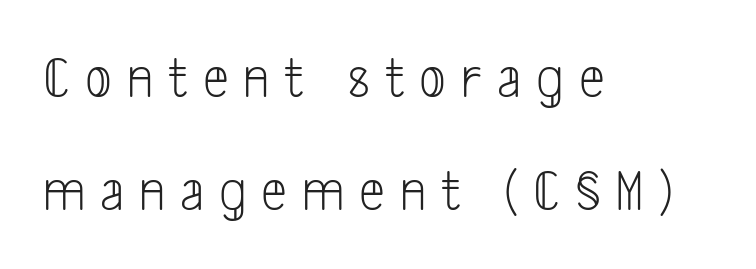
Is this a fixed-width face? No — the glyphs have proportional, varying widths. The baseline area is clear. No letter is thick-stroked: the sample isn't bold. Summary of vertical rhythm: relaxed, with wide interline spacing.
